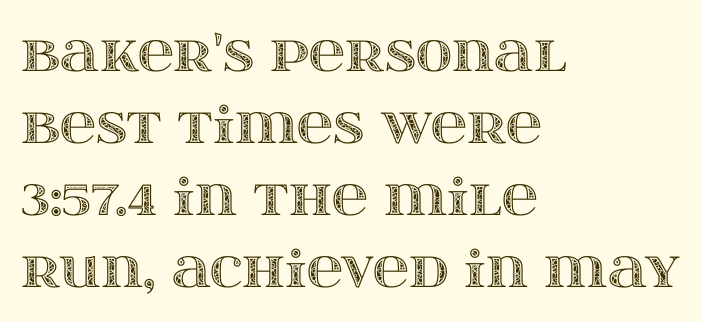
Vertically, the passage feels balanced, rows spaced as you'd expect. The lines are quadded left. Does the lettering tilt? It doesn't — this is upright. A typesetter would call this proportional, since set widths differ per character. Nothing unusual about the tracking: characters are spaced as the font intends. The foot of each line stays bare and open.
